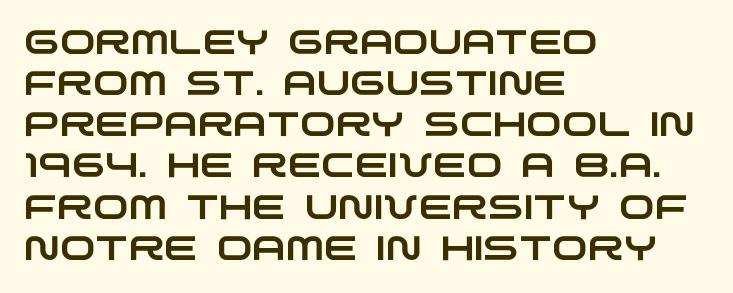
The compositor pushed each line to the left boundary. Note the varied advance widths — an 'i' is clearly narrower than an 'm'. Examine the stroke ends and you'll find no serifs. Nothing unusual about the tracking: characters are spaced as the font intends. Descenders are the only things crossing below the line.
